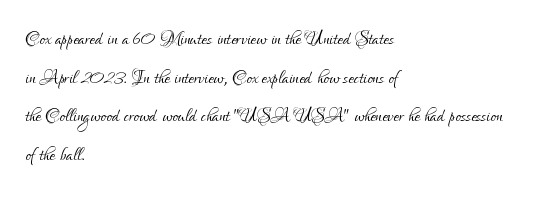
{"bold": "no", "underline": "no", "align": "left", "line_spacing": "normal", "line_spacing_ratio": 1.55, "letter_spacing": "normal", "letter_spacing_em": 0.0, "glyph_px": 25}
